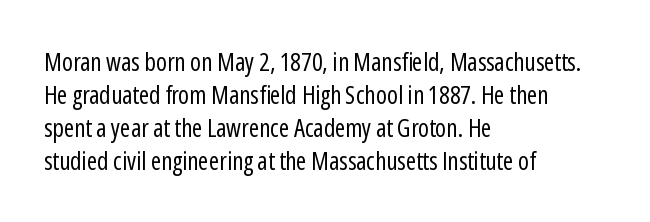
The image shows 25 px text type, upright; set left-aligned, normal line spacing (1.32x), normal letter spacing, not underlined.
